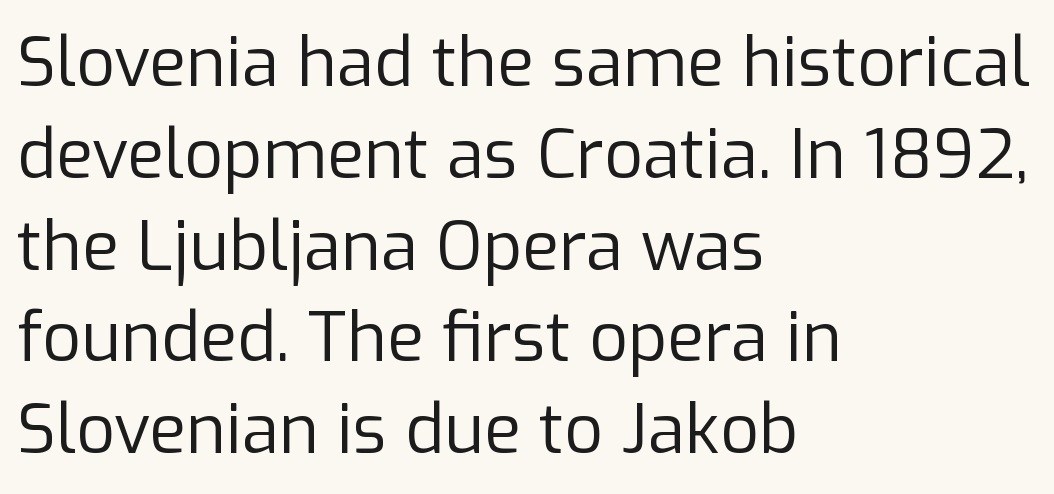
Q: Is the text bold? A: No.
Q: Is the text italic (slanted)? A: No, it is upright.
Q: Is the typeface a serif or a sans-serif typeface? A: Sans-serif.
Q: Is the text underlined? A: No.
Q: How is the paragraph aligned? A: Left-aligned.
Q: Is the spacing between letters normal or unusually wide? A: Normal.
Q: Is the spacing between lines tight, normal or loose? A: Normal.
Q: Width (condensed, normal, or wide)? A: Normal.
Q: Stroke contrast? A: Low.
Q: x-height? A: Medium.
Q: Monospaced? A: No.
